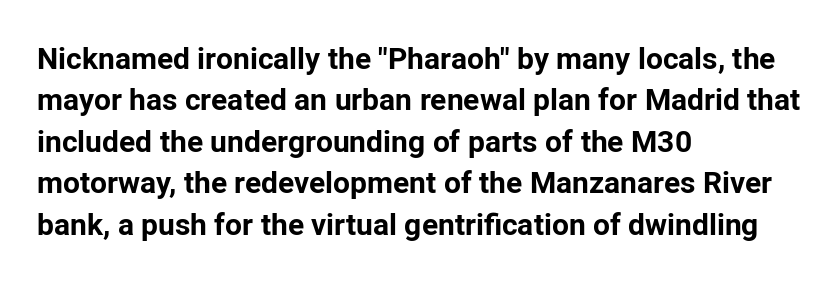
Q: Is the text bold? A: Yes.
Q: Is the text italic (slanted)? A: No, it is upright.
Q: Is the typeface a serif or a sans-serif typeface? A: Sans-serif.
Q: Is the text underlined? A: No.
Q: How is the paragraph aligned? A: Left-aligned.
Q: Is the spacing between letters normal or unusually wide? A: Normal.
Q: Is the spacing between lines tight, normal or loose? A: Normal.
Q: Width (condensed, normal, or wide)? A: Normal.
Q: Stroke contrast? A: Low.
Q: x-height? A: Medium.
Q: Monospaced? A: No.
